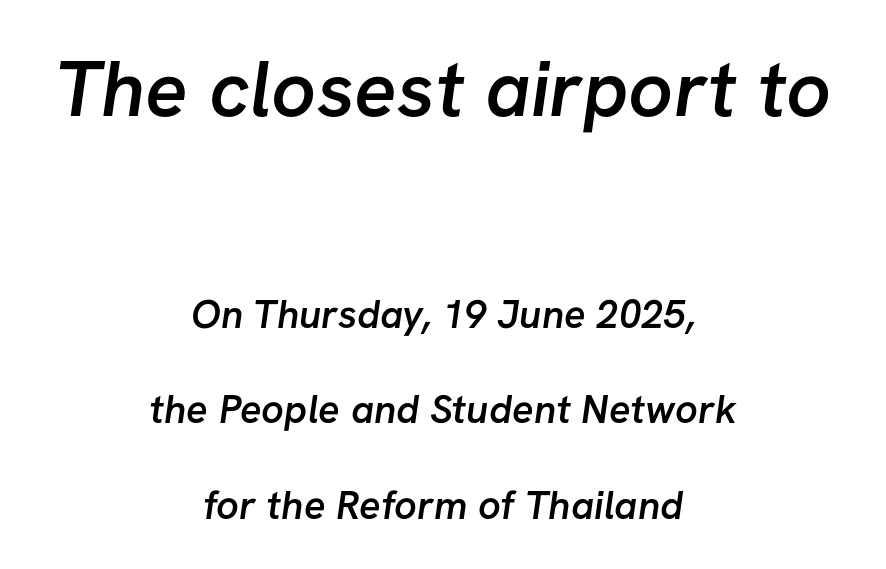
This sample is center-justified, so both line endings float freely. Observe the ordinary spacing: letters are neighbours, not strangers. The font family rendered here belongs to the sans-serif group. What weight is shown? A semibold, between regular and bold.
